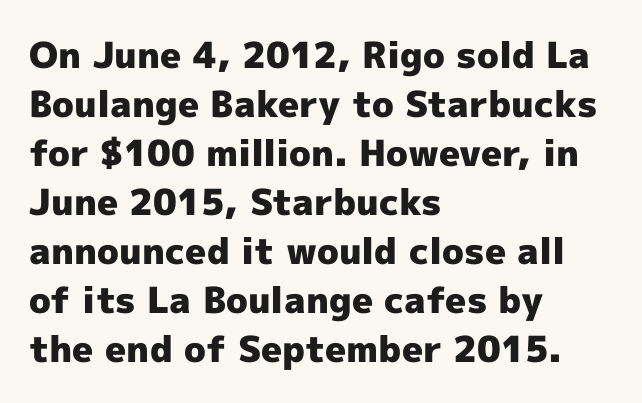
Q: Is the text bold? A: Yes.
Q: Is the text italic (slanted)? A: No, it is upright.
Q: Is the typeface a serif or a sans-serif typeface? A: Sans-serif.
Q: Is the text underlined? A: No.
Q: How is the paragraph aligned? A: Left-aligned.
Q: Is the spacing between letters normal or unusually wide? A: Normal.
Q: Is the spacing between lines tight, normal or loose? A: Normal.
Q: Width (condensed, normal, or wide)? A: Normal.
Q: x-height? A: Medium.
Q: Monospaced? A: No.
